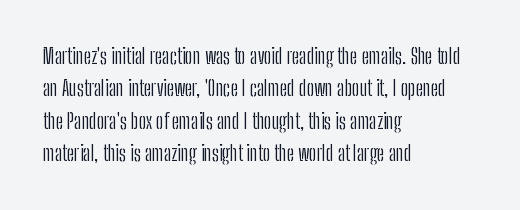
Q: Is the text bold? A: No.
Q: Is the text italic (slanted)? A: No, it is upright.
Q: Is the text underlined? A: No.
Q: How is the paragraph aligned? A: Left-aligned.
Q: Is the spacing between letters normal or unusually wide? A: Normal.
Q: Is the spacing between lines tight, normal or loose? A: Normal.
